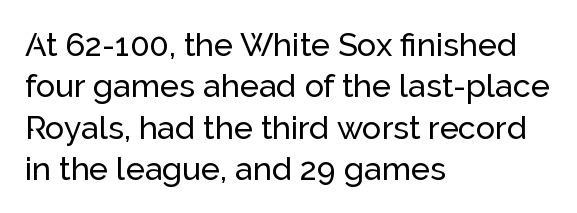
The image shows 32 px sans-serif type, upright; set left-aligned, normal line spacing (1.29x), normal letter spacing, not underlined; low stroke contrast and a medium x-height.
